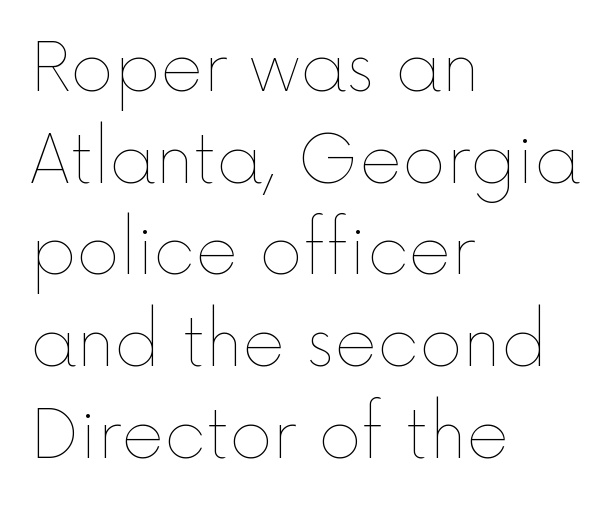
Q: Is the text bold? A: No.
Q: Is the text italic (slanted)? A: No, it is upright.
Q: Is the text underlined? A: No.
Q: How is the paragraph aligned? A: Left-aligned.
Q: Is the spacing between letters normal or unusually wide? A: Normal.
Q: Is the spacing between lines tight, normal or loose? A: Normal.
Q: Width (condensed, normal, or wide)? A: Normal.
Q: x-height? A: Medium.
Q: Monospaced? A: No.
